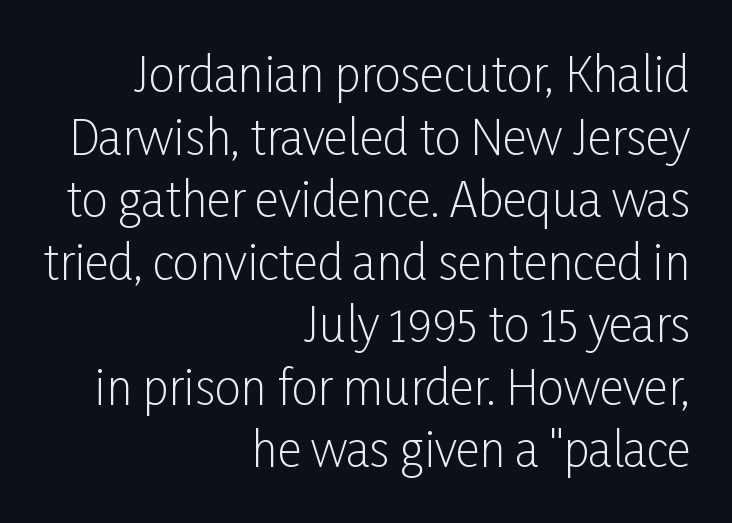
{"serif": "no", "italic": "no", "bold": "no", "weight": "light", "width": "condensed", "stroke_contrast": "low", "x_height": "medium", "monospaced": "no", "underline": "no", "align": "right", "line_spacing": "normal", "line_spacing_ratio": 1.33, "letter_spacing": "normal", "letter_spacing_em": 0.0, "glyph_px": 47}
